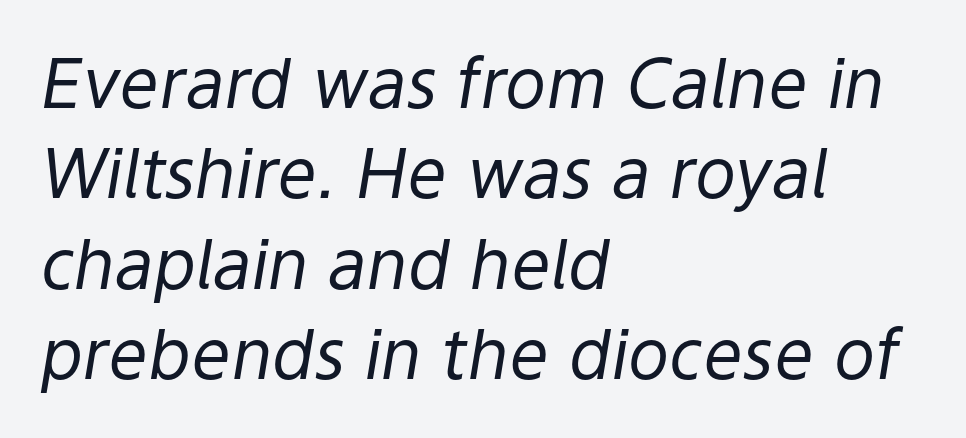
The image shows 69 px regular-weight type, italic (leaning right); set left-aligned, normal line spacing (1.31x), normal letter spacing, not underlined; low stroke contrast and a medium x-height.
